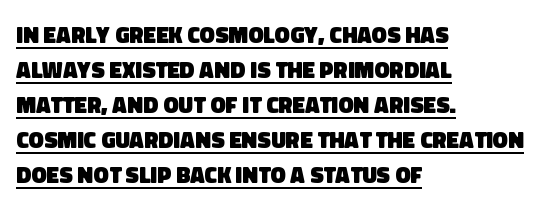
Q: Is the text bold? A: Yes.
Q: Is the text underlined? A: Yes.
Q: How is the paragraph aligned? A: Left-aligned.
Q: Is the spacing between letters normal or unusually wide? A: Normal.
Q: Is the spacing between lines tight, normal or loose? A: Normal.
